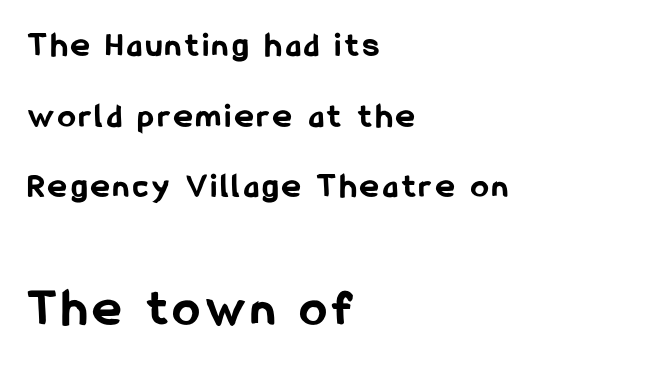
{"serif": "no", "italic": "no", "bold": "yes", "weight": "bold", "width": "condensed", "stroke_contrast": "low", "x_height": "medium", "monospaced": "no", "underline": "no", "align": "left", "line_spacing": "loose", "line_spacing_ratio": 2.02, "larger_block": "second", "size_ratio": 1.51, "glyph_px": 53}
